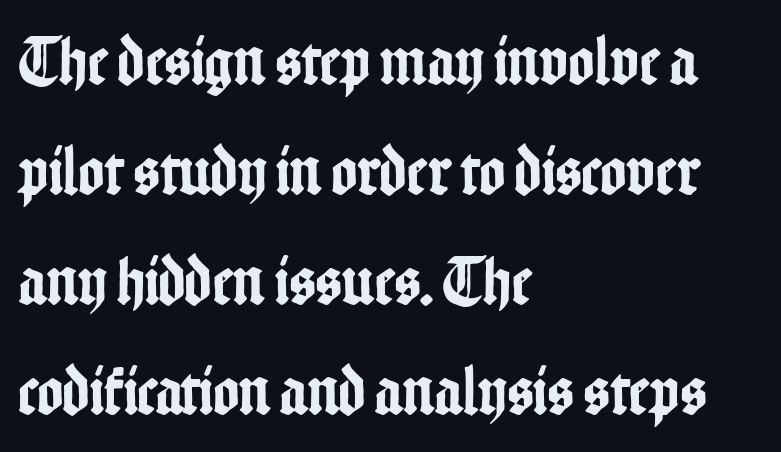
Q: Is the text italic (slanted)? A: No, it is upright.
Q: Is the typeface a serif or a sans-serif typeface? A: Sans-serif.
Q: Is the text underlined? A: No.
Q: How is the paragraph aligned? A: Left-aligned.
Q: Is the spacing between letters normal or unusually wide? A: Normal.
Q: Is the spacing between lines tight, normal or loose? A: Normal.
Q: Width (condensed, normal, or wide)? A: Condensed.
Q: Stroke contrast? A: Low.
Q: x-height? A: Medium.
Q: Monospaced? A: No.
